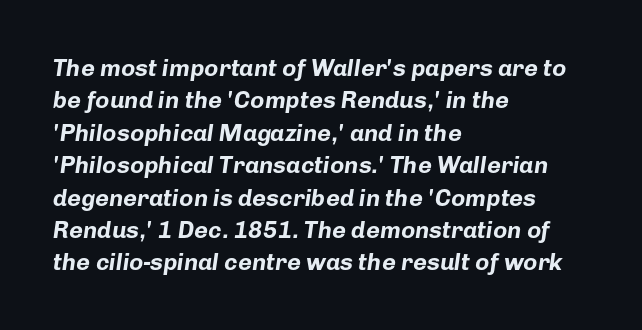
{"italic": "yes", "lean": "right", "slant_degrees": 8, "bold": "yes", "underline": "no", "align": "left", "line_spacing": "normal", "line_spacing_ratio": 1.35, "letter_spacing": "normal", "letter_spacing_em": 0.0, "glyph_px": 24}
